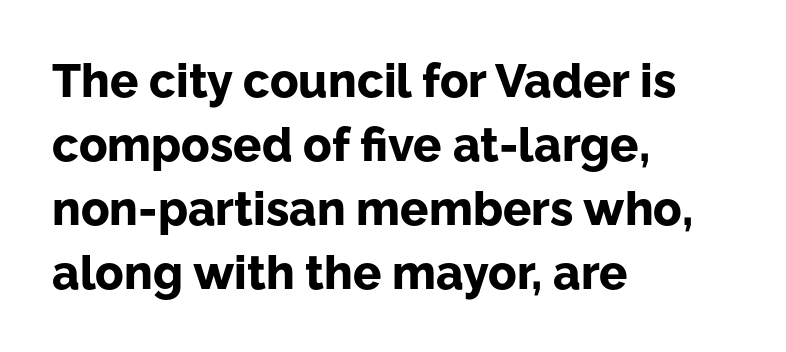
The image shows 47 px bold sans-serif type, upright; set left-aligned, normal line spacing (1.36x), normal letter spacing, not underlined; low stroke contrast and a medium x-height.
